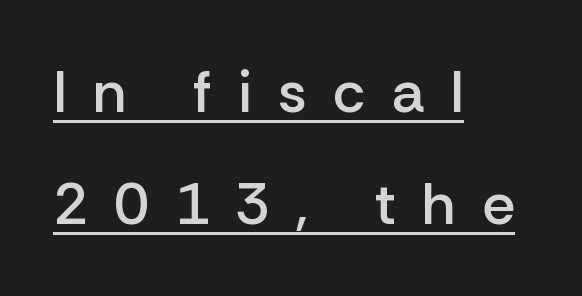
The image shows 59 px semibold sans-serif type, upright; set left-aligned, line spacing 1.89x, unusually wide letter spacing (+0.44 em), underlined; low stroke contrast and a medium x-height.
